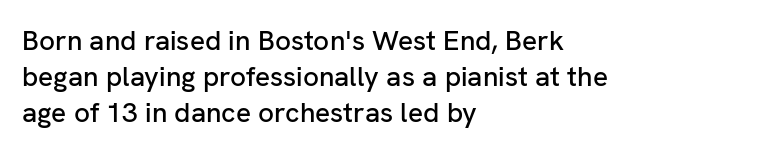
{"serif": "no", "italic": "no", "width": "normal", "stroke_contrast": "low", "x_height": "medium", "monospaced": "no", "underline": "no", "align": "left", "line_spacing": "normal", "line_spacing_ratio": 1.28, "letter_spacing": "normal", "letter_spacing_em": 0.0, "glyph_px": 28}
